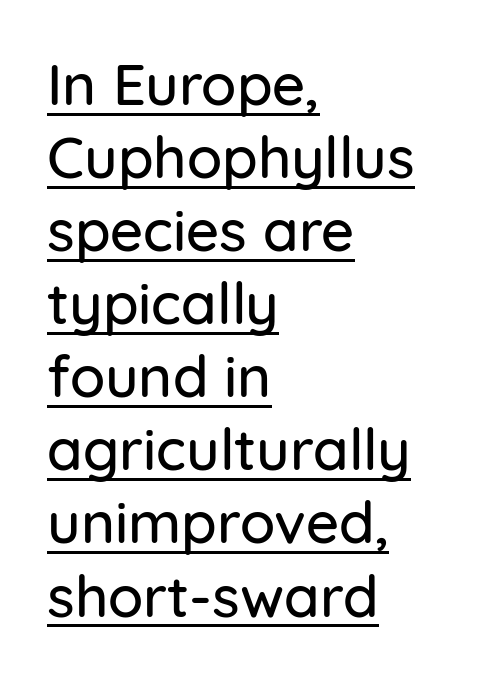
{"serif": "no", "italic": "no", "width": "normal", "stroke_contrast": "low", "x_height": "medium", "monospaced": "no", "underline": "yes", "align": "left", "line_spacing": "normal", "line_spacing_ratio": 1.26, "letter_spacing": "normal", "letter_spacing_em": 0.0, "glyph_px": 58}
